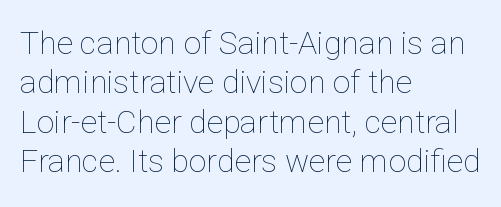
A student would call this left alignment; a typographer would say flush left, rag right. The cut favours lightness, reaching ordinary text weight at its darkest. The face used here is proportionally spaced, like ordinary book or web type. Nope, not italic — everything's standing straight.
